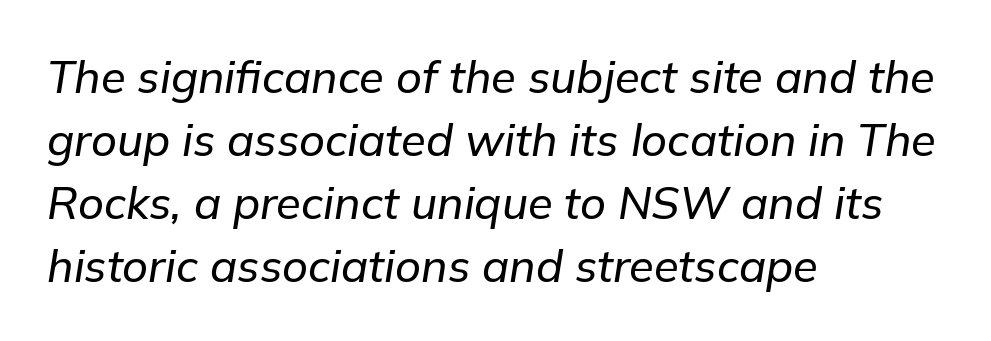
The image shows 45 px text type, italic (leaning right); set left-aligned, normal line spacing (1.4x), normal letter spacing, not underlined; low stroke contrast and a medium x-height.
